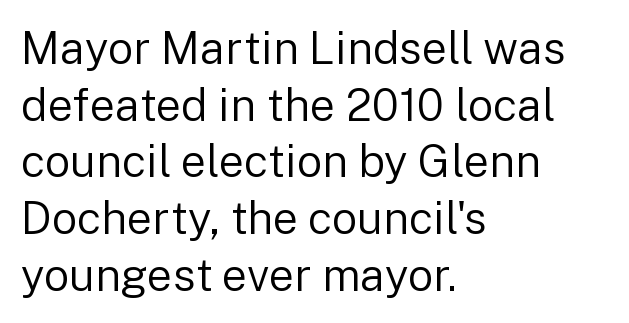
Q: Is the text bold? A: No.
Q: Is the text italic (slanted)? A: No, it is upright.
Q: Is the typeface a serif or a sans-serif typeface? A: Sans-serif.
Q: Is the text underlined? A: No.
Q: How is the paragraph aligned? A: Left-aligned.
Q: Is the spacing between letters normal or unusually wide? A: Normal.
Q: Is the spacing between lines tight, normal or loose? A: Normal.
Q: Width (condensed, normal, or wide)? A: Normal.
Q: Stroke contrast? A: Low.
Q: x-height? A: Medium.
Q: Monospaced? A: No.
